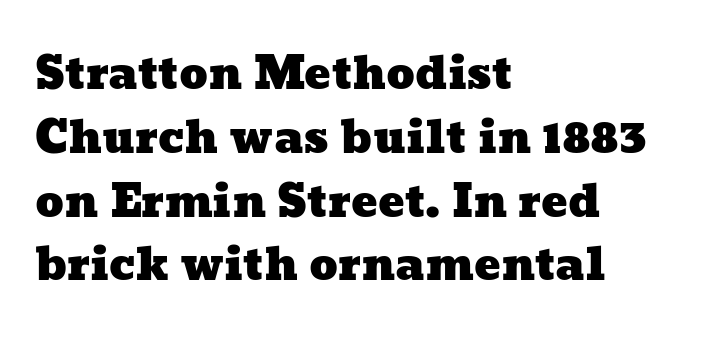
Q: Is the text underlined? A: No.
Q: How is the paragraph aligned? A: Left-aligned.
Q: Is the spacing between letters normal or unusually wide? A: Normal.
Q: Is the spacing between lines tight, normal or loose? A: Normal.
Q: Width (condensed, normal, or wide)? A: Wide.
Q: Stroke contrast? A: Low.
Q: x-height? A: Medium.
Q: Monospaced? A: No.
